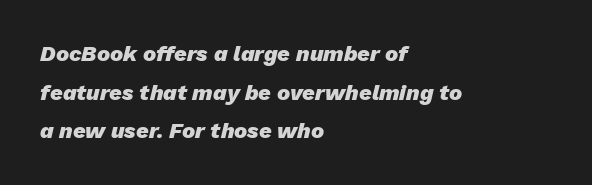
Q: Is the text bold? A: Yes.
Q: Is the text italic (slanted)? A: Yes, it leans right by about 13 degrees.
Q: Is the text underlined? A: No.
Q: How is the paragraph aligned? A: Left-aligned.
Q: Is the spacing between letters normal or unusually wide? A: Normal.
